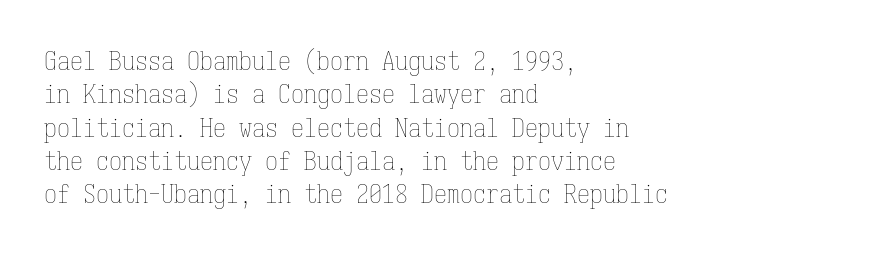
The image shows 26 px text type, upright; set left-aligned, normal line spacing (1.28x), normal letter spacing, not underlined.
